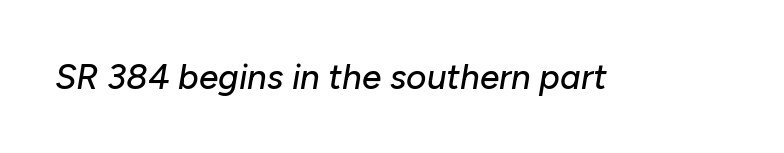
Varying glyph widths throughout — classic text-font behaviour. Observe the ordinary spacing: letters are neighbours, not strangers. Unmarked baselines from the first word to the last. Style check: oblique.
